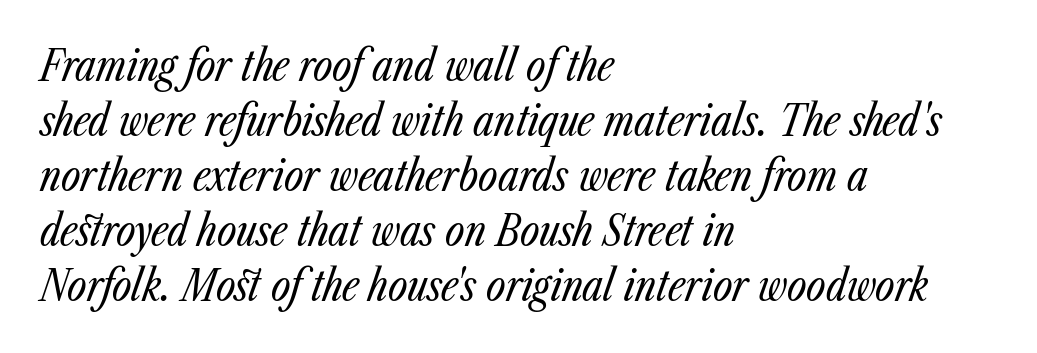
Q: Is the text bold? A: No.
Q: Is the text italic (slanted)? A: Yes, it leans right by about 23 degrees.
Q: Is the text underlined? A: No.
Q: How is the paragraph aligned? A: Left-aligned.
Q: Is the spacing between letters normal or unusually wide? A: Normal.
Q: Is the spacing between lines tight, normal or loose? A: Normal.
Q: Width (condensed, normal, or wide)? A: Condensed.
Q: Stroke contrast? A: Low.
Q: x-height? A: Medium.
Q: Monospaced? A: No.
